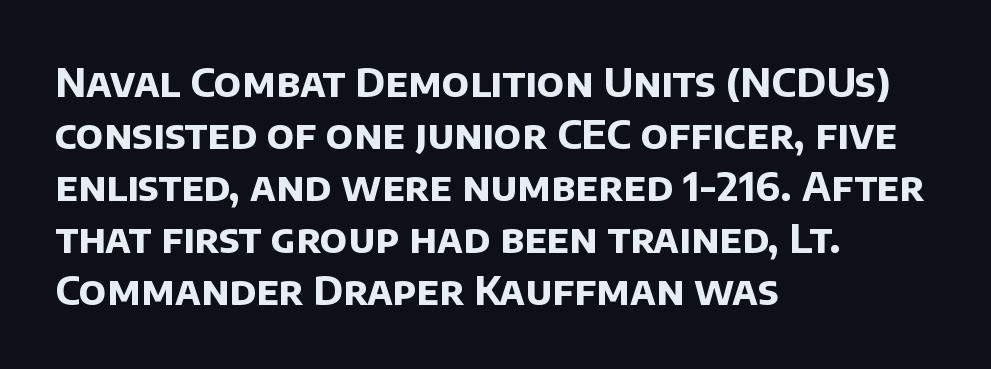
{"serif": "no", "bold": "yes", "weight": "bold", "width": "normal", "stroke_contrast": "low", "x_height": "large", "monospaced": "no", "underline": "no", "align": "left", "line_spacing": "normal", "line_spacing_ratio": 1.3, "letter_spacing": "normal", "letter_spacing_em": 0.0, "glyph_px": 40}
